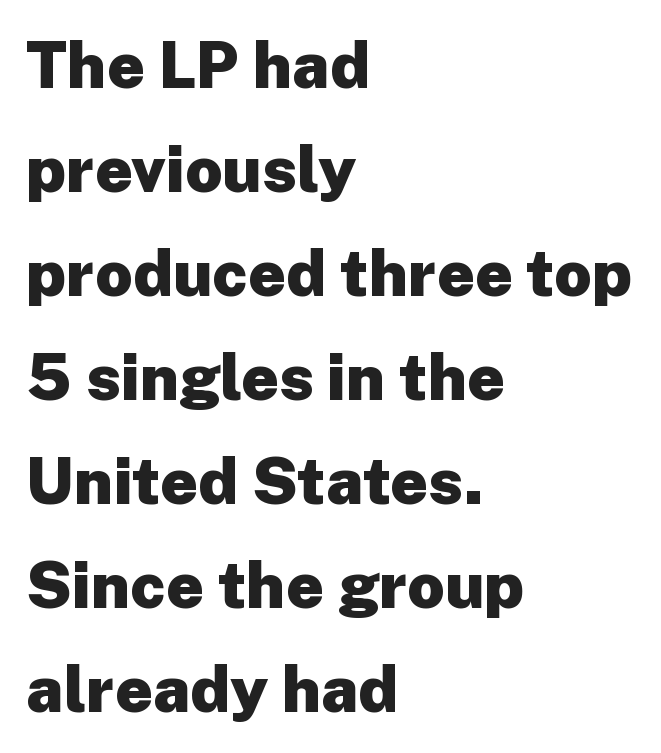
The image shows 65 px heavy sans-serif type, upright; set left-aligned, normal line spacing (1.6x), normal letter spacing, not underlined; low stroke contrast and a medium x-height.
